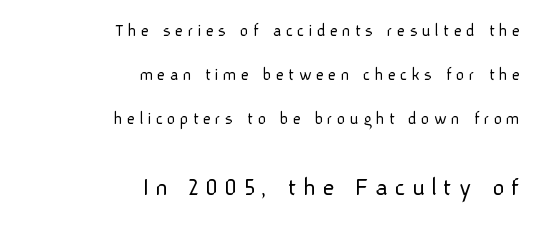
The image shows 27 px text type, upright; set right-aligned, loose line spacing (2.44x), unusually wide letter spacing (+0.23 em), not underlined; the second (bottom) block is 1.5x larger.
